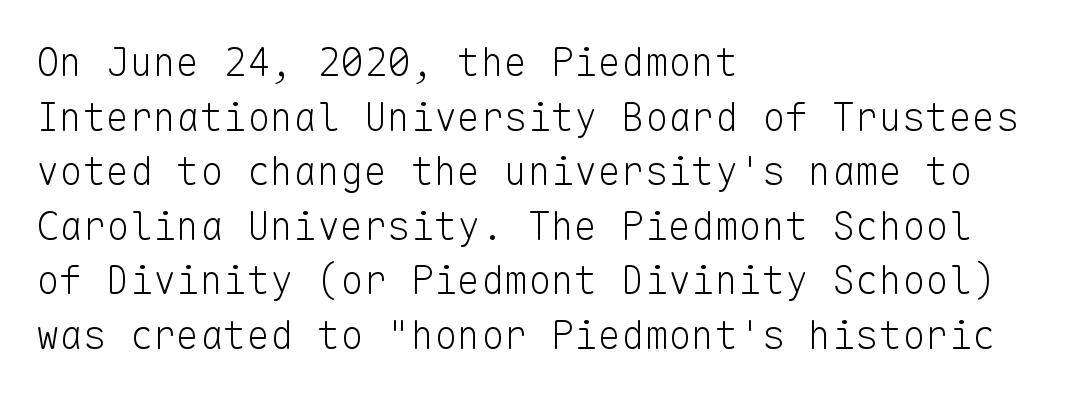
Students, note that the glyphs here touch the page at normal intervals. The specimen omits any rule beneath the text block's lines. Do the characters align in a grid? Yes, the font is monospaced. Each stroke keeps to a modest, everyday thickness or less.
